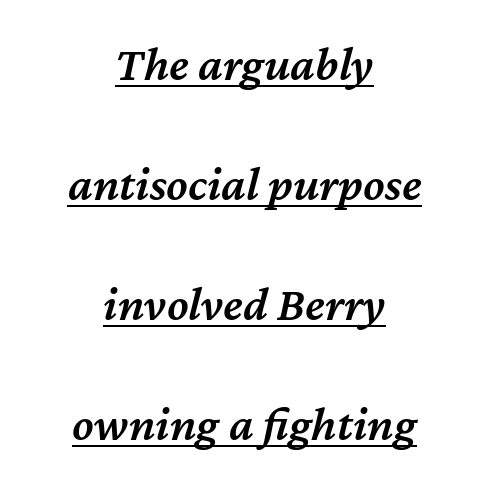
The image shows 49 px semibold type, italic (leaning right); set centered, loose line spacing (2.45x), normal letter spacing, underlined; medium stroke contrast and a medium x-height.
